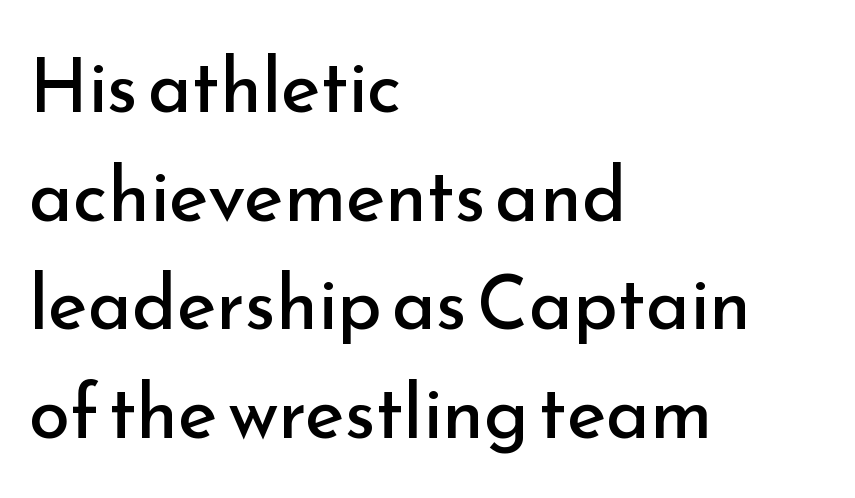
The image shows 75 px regular-weight sans-serif type, upright; set left-aligned, normal line spacing (1.45x), normal letter spacing, not underlined; low stroke contrast and a small x-height.
